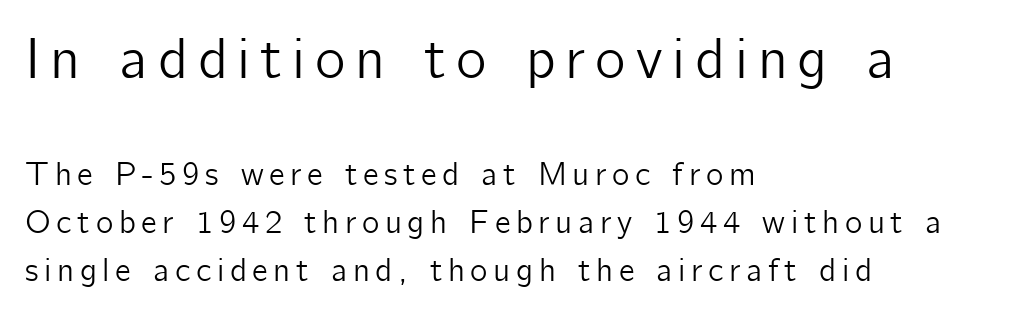
The type sits square on the baseline with zero lean. The rendering uses natural spacing where letterforms have individual widths. Evenly set lines give the paragraph a standard silhouette. You can tell from the bare stems that sans-serif type was used. The lines are quadded left. Block one is the big one; block two sits smaller underneath.
